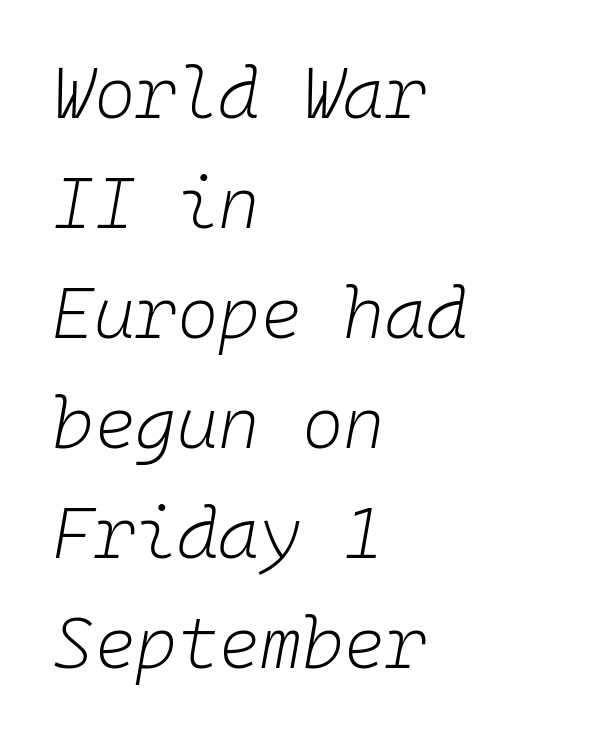
Q: Is the text bold? A: No.
Q: Is the text italic (slanted)? A: Yes, it leans right by about 10 degrees.
Q: Is the text underlined? A: No.
Q: How is the paragraph aligned? A: Left-aligned.
Q: Is the spacing between letters normal or unusually wide? A: Normal.
Q: Is the spacing between lines tight, normal or loose? A: Normal.
Q: Width (condensed, normal, or wide)? A: Normal.
Q: Stroke contrast? A: Low.
Q: x-height? A: Medium.
Q: Monospaced? A: Yes.
